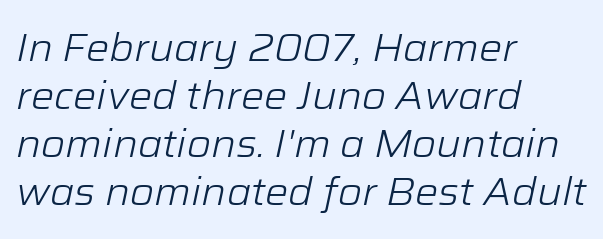
Q: Is the text bold? A: No.
Q: Is the text italic (slanted)? A: Yes, it leans right by about 12 degrees.
Q: Is the text underlined? A: No.
Q: How is the paragraph aligned? A: Left-aligned.
Q: Is the spacing between letters normal or unusually wide? A: Normal.
Q: Width (condensed, normal, or wide)? A: Normal.
Q: Stroke contrast? A: Low.
Q: x-height? A: Medium.
Q: Monospaced? A: No.
